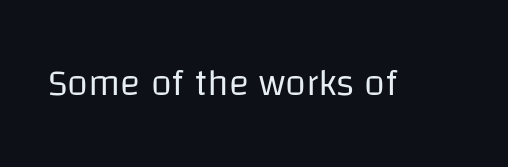
The image shows 38 px regular-weight sans-serif type, upright; set normal letter spacing, not underlined; low stroke contrast and a large x-height.
